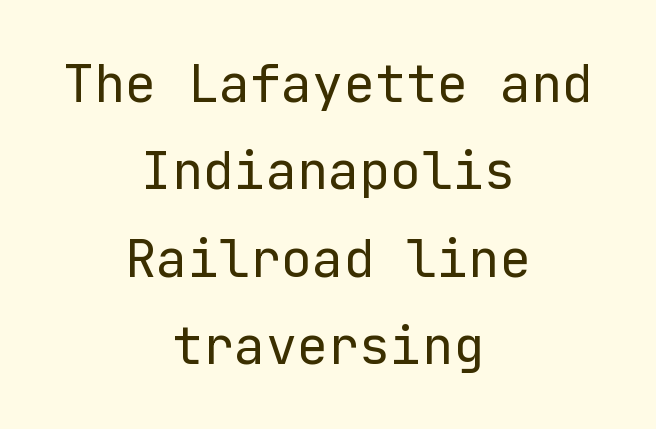
The image shows 52 px regular-weight sans-serif type, upright; set centered, normal line spacing (1.68x), normal letter spacing, not underlined; low stroke contrast and a medium x-height.
